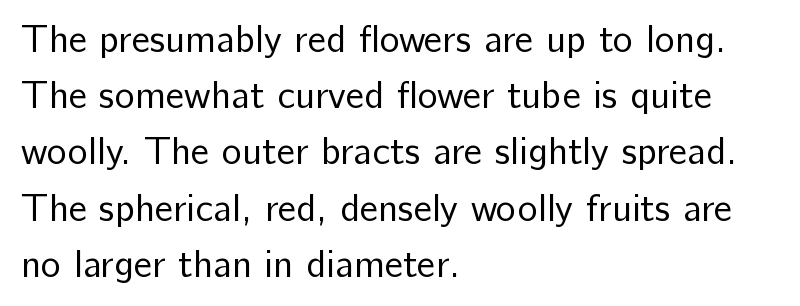
Q: Is the text bold? A: No.
Q: Is the text italic (slanted)? A: No, it is upright.
Q: Is the typeface a serif or a sans-serif typeface? A: Sans-serif.
Q: Is the text underlined? A: No.
Q: How is the paragraph aligned? A: Left-aligned.
Q: Is the spacing between letters normal or unusually wide? A: Normal.
Q: Is the spacing between lines tight, normal or loose? A: Normal.
Q: Width (condensed, normal, or wide)? A: Normal.
Q: Stroke contrast? A: Low.
Q: x-height? A: Medium.
Q: Monospaced? A: No.
